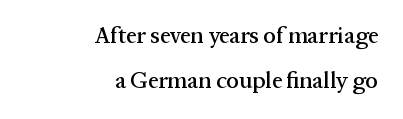
Does the copy run flush right? Yes — the right margin is perfectly even. Notice the wide empty band between every row — that's loose leading. Posture: vertical. Has an underline been added? It has not. How are the letters spaced? Ordinarily, with no added tracking.
